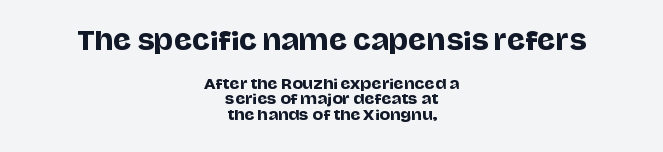
Q: Is the text italic (slanted)? A: No, it is upright.
Q: Is the text underlined? A: No.
Q: How is the paragraph aligned? A: Centered.
Q: Is the spacing between letters normal or unusually wide? A: Normal.
Q: Is the spacing between lines tight, normal or loose? A: Tight.
Q: Which block of text is set in a larger size, the first (top) or the second (bottom)? A: The first (top) one.
